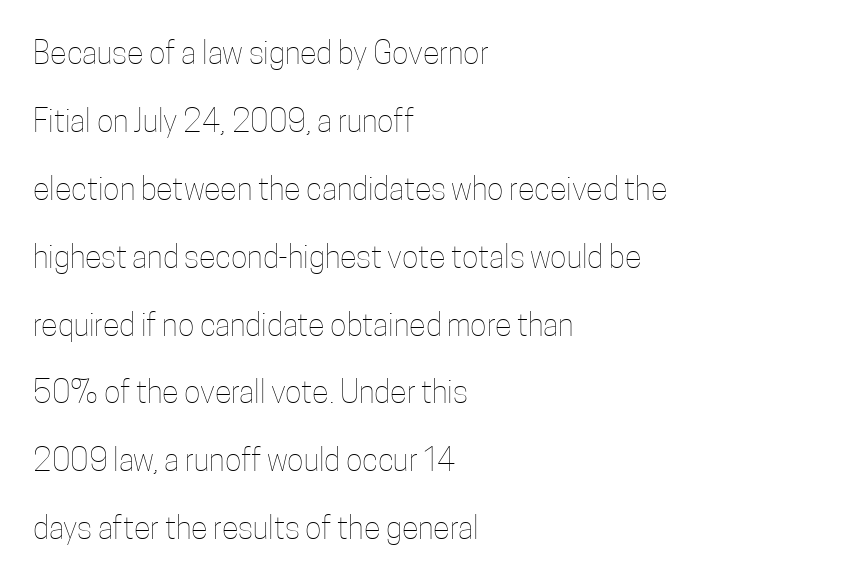
Q: Is the text bold? A: No.
Q: Is the text italic (slanted)? A: No, it is upright.
Q: Is the text underlined? A: No.
Q: How is the paragraph aligned? A: Left-aligned.
Q: Is the spacing between letters normal or unusually wide? A: Normal.
Q: Is the spacing between lines tight, normal or loose? A: Loose.
Q: Width (condensed, normal, or wide)? A: Condensed.
Q: Stroke contrast? A: Low.
Q: x-height? A: Medium.
Q: Monospaced? A: No.
